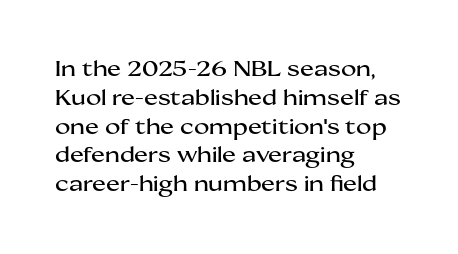
The compositor pushed each line to the left boundary. The strip under each line holds only bare page. When letters stand straight like this, we call the style roman or upright. Letter spacing: default. In terms of leading, this rendering sits right in the middle.
